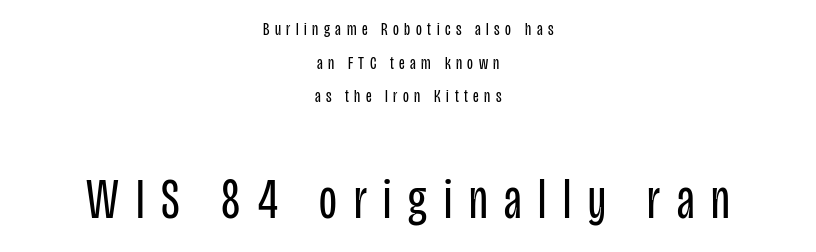
The image shows 58 px regular-weight, condensed sans-serif type, upright; set centered, line spacing 1.77x, unusually wide letter spacing (+0.29 em), not underlined; the second (bottom) block is 3.05x larger; low stroke contrast and a large x-height.
